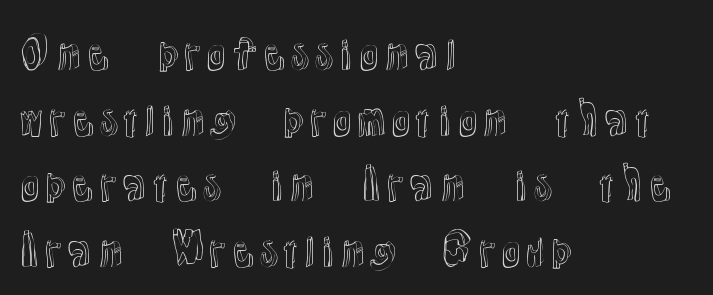
Between one letter and the next there's only the usual sliver of space. The lettering holds an erect, upright posture throughout. Descenders are the only things crossing below the line. These lines are set flush left with a ragged right edge. The passage shown stacks its lines at a standard gap. Here the designer chose a conventional face with non-uniform glyph widths.
